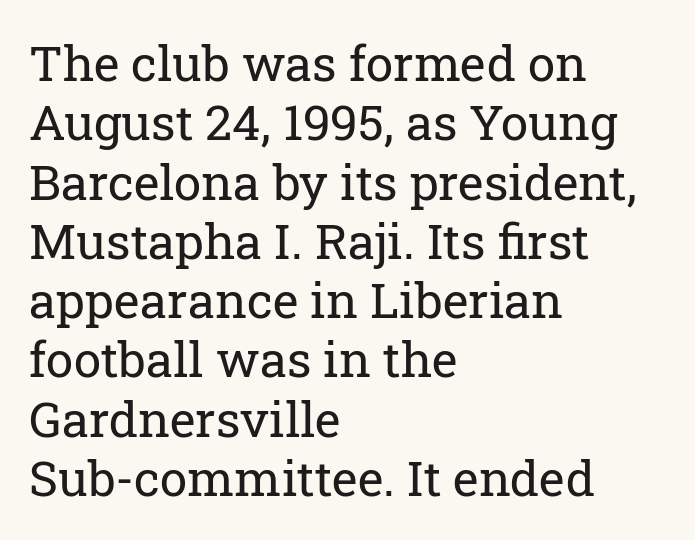
The image shows 49 px regular-weight serif type, upright; set left-aligned, line spacing 1.21x, normal letter spacing, not underlined; low stroke contrast and a medium x-height.
